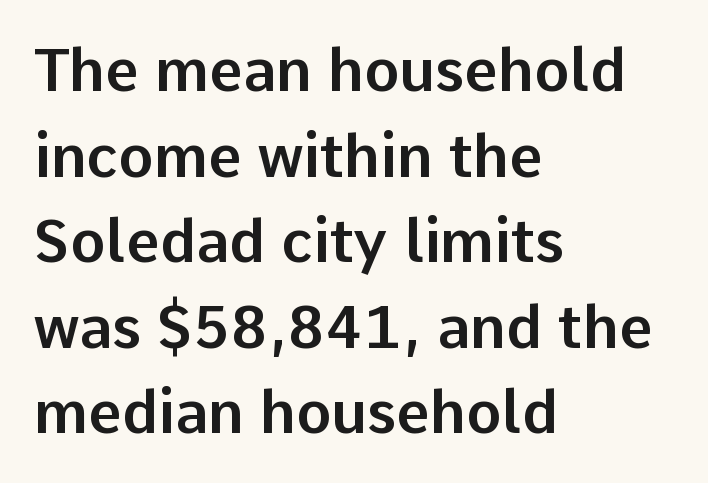
{"serif": "no", "italic": "no", "width": "normal", "stroke_contrast": "low", "x_height": "medium", "monospaced": "no", "underline": "no", "align": "left", "line_spacing": "normal", "line_spacing_ratio": 1.45, "letter_spacing": "normal", "letter_spacing_em": 0.0, "glyph_px": 59}
